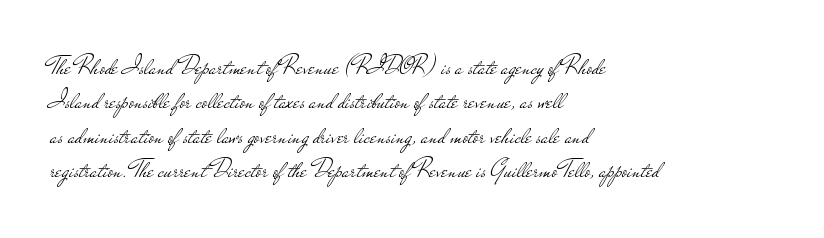
Leftover space on each line is placed entirely after the last word. The rendering uses a moderate line-height, typical for paragraphs. Underlining? Definitely not there. A light-to-regular cut is what we see here.
